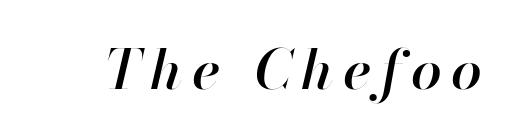
Honestly, there is no underline to notice here at all. Firm but not heavy-handed strokes: this text is semibold. Is this a fixed-width face? No — the glyphs have proportional, varying widths. Style check: oblique.
